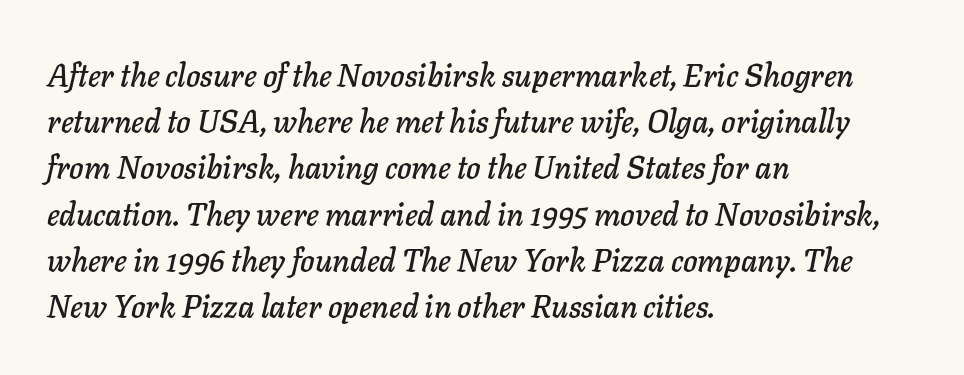
{"italic": "yes", "lean": "right", "slant_degrees": 11, "width": "normal", "stroke_contrast": "low", "x_height": "medium", "monospaced": "no", "underline": "no", "align": "left", "line_spacing": "normal", "line_spacing_ratio": 1.49, "letter_spacing": "normal", "letter_spacing_em": 0.0, "glyph_px": 31}
